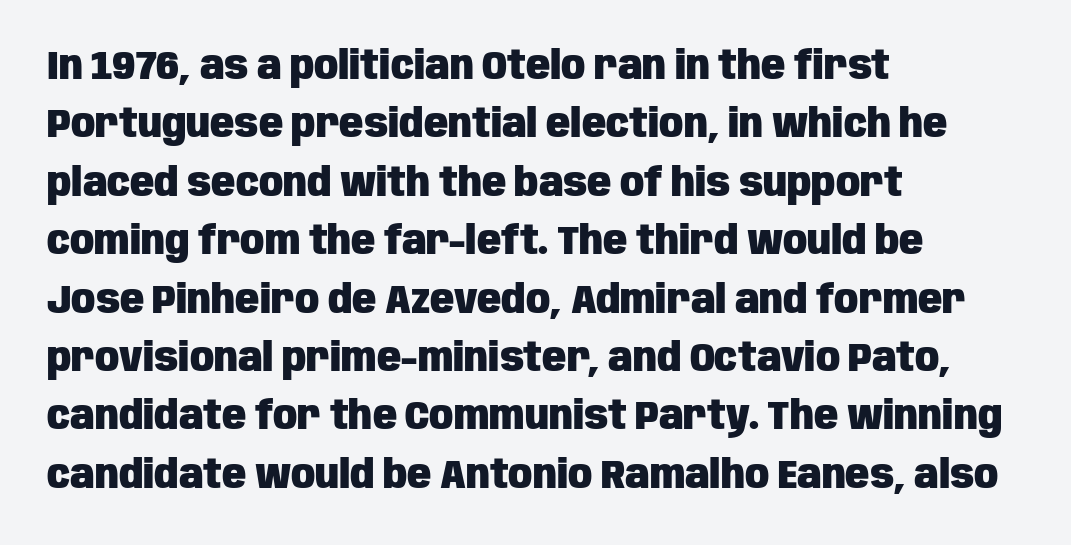
I'd call this a sans setting — the letters go barefoot. The strip under each line holds only bare page. Note the varied advance widths — an 'i' is clearly narrower than an 'm'. These lines keep a tight, regular rhythm from letter to letter. The typesetter chose a ragged-right arrangement here. A normal amount of white space separates one row of letters from the next.
